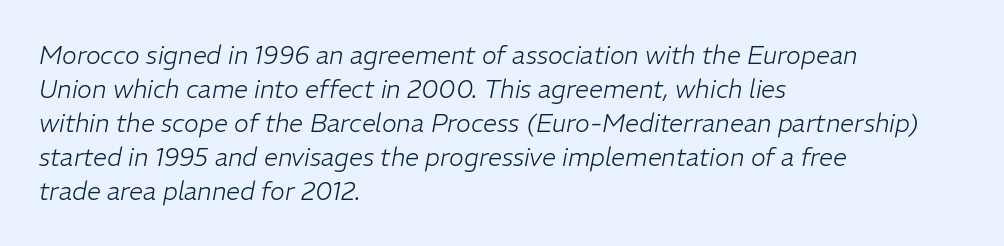
Q: Is the text bold? A: No.
Q: Is the text italic (slanted)? A: Yes, it leans right by about 11 degrees.
Q: Is the text underlined? A: No.
Q: How is the paragraph aligned? A: Left-aligned.
Q: Is the spacing between letters normal or unusually wide? A: Normal.
Q: Is the spacing between lines tight, normal or loose? A: Normal.
